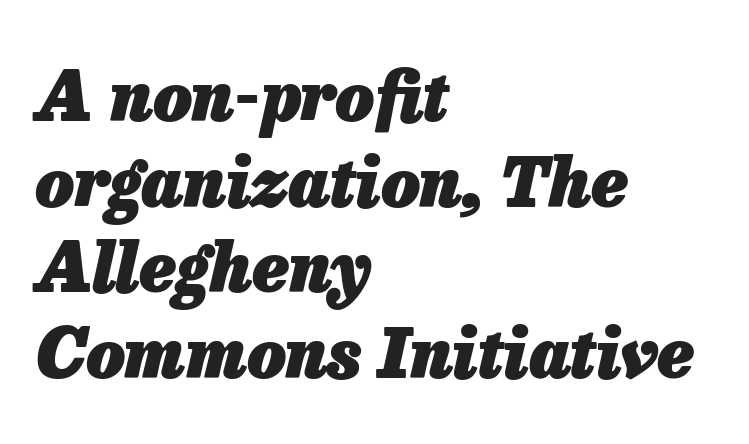
{"italic": "yes", "lean": "right", "slant_degrees": 13, "bold": "yes", "weight": "heavy", "width": "normal", "stroke_contrast": "low", "x_height": "medium", "monospaced": "no", "underline": "no", "align": "left", "line_spacing": "normal", "line_spacing_ratio": 1.26, "letter_spacing": "normal", "letter_spacing_em": 0.0, "glyph_px": 68}
